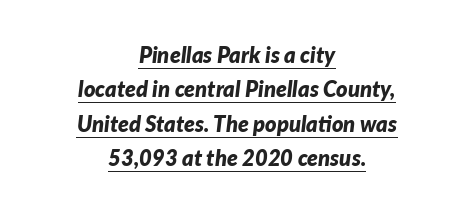
The image shows 22 px bold type, italic (leaning right); set centered, normal line spacing (1.56x), normal letter spacing, underlined.
